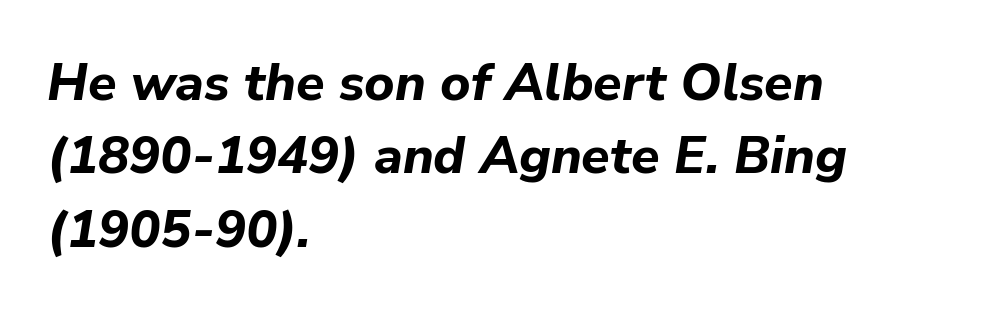
The image shows 52 px bold type, italic (leaning right); set left-aligned, normal line spacing (1.41x), normal letter spacing, not underlined; low stroke contrast and a medium x-height.
